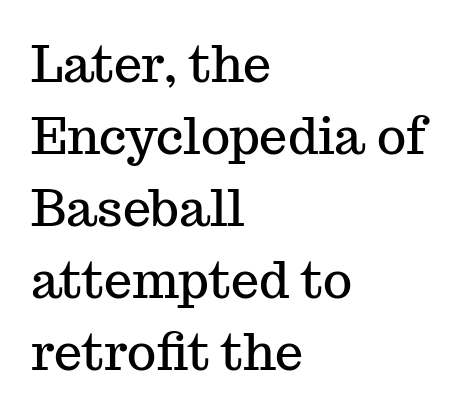
Q: Is the text italic (slanted)? A: No, it is upright.
Q: Is the typeface a serif or a sans-serif typeface? A: Serif.
Q: Is the text underlined? A: No.
Q: How is the paragraph aligned? A: Left-aligned.
Q: Is the spacing between letters normal or unusually wide? A: Normal.
Q: Is the spacing between lines tight, normal or loose? A: Normal.
Q: Width (condensed, normal, or wide)? A: Normal.
Q: Stroke contrast? A: Medium.
Q: x-height? A: Medium.
Q: Monospaced? A: No.
